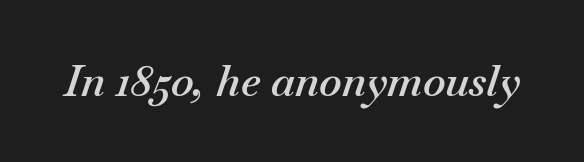
{"italic": "yes", "lean": "right", "slant_degrees": 18, "bold": "semi", "weight": "semibold", "width": "normal", "stroke_contrast": "medium", "x_height": "small", "monospaced": "no", "underline": "no", "letter_spacing": "normal", "letter_spacing_em": 0.0, "glyph_px": 43}
